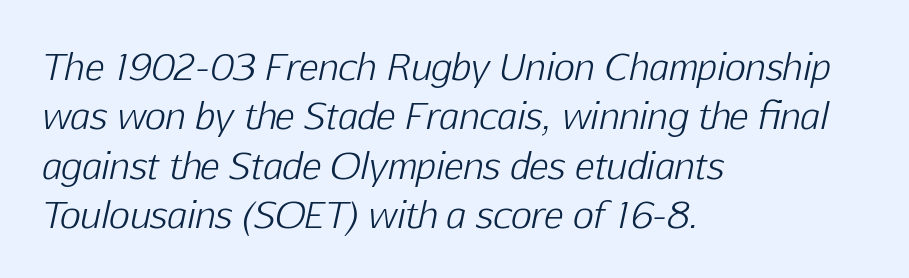
{"italic": "yes", "lean": "right", "slant_degrees": 12, "bold": "no", "weight": "light", "width": "normal", "stroke_contrast": "low", "x_height": "medium", "monospaced": "no", "underline": "no", "align": "left", "line_spacing": "normal", "line_spacing_ratio": 1.37, "letter_spacing": "normal", "letter_spacing_em": 0.0, "glyph_px": 36}
